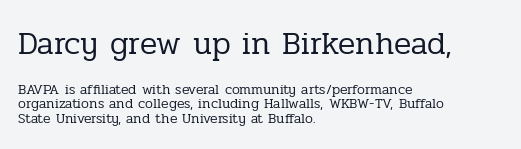
Rendered with straight, roman letterforms. A student would notice the top passage is typeset larger than what follows. Successive baselines arrive quickly, one right under another. This rendering features lettering with no underline. Is this a sans? No — the strokes have serifs. The strokes carry an ordinary text weight at most.
